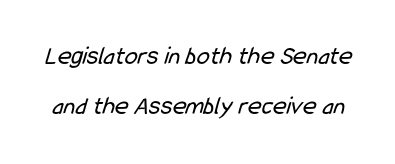
The image shows 26 px text type; set loose line spacing (1.93x), normal letter spacing, not underlined.
